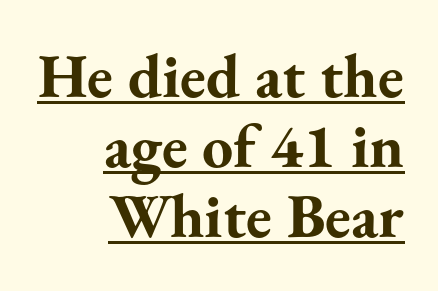
Q: Is the text bold? A: Yes.
Q: Is the text italic (slanted)? A: No, it is upright.
Q: Is the typeface a serif or a sans-serif typeface? A: Serif.
Q: Is the text underlined? A: Yes.
Q: How is the paragraph aligned? A: Right-aligned.
Q: Is the spacing between letters normal or unusually wide? A: Normal.
Q: Is the spacing between lines tight, normal or loose? A: Tight.
Q: Width (condensed, normal, or wide)? A: Normal.
Q: Stroke contrast? A: Medium.
Q: x-height? A: Small.
Q: Monospaced? A: No.
